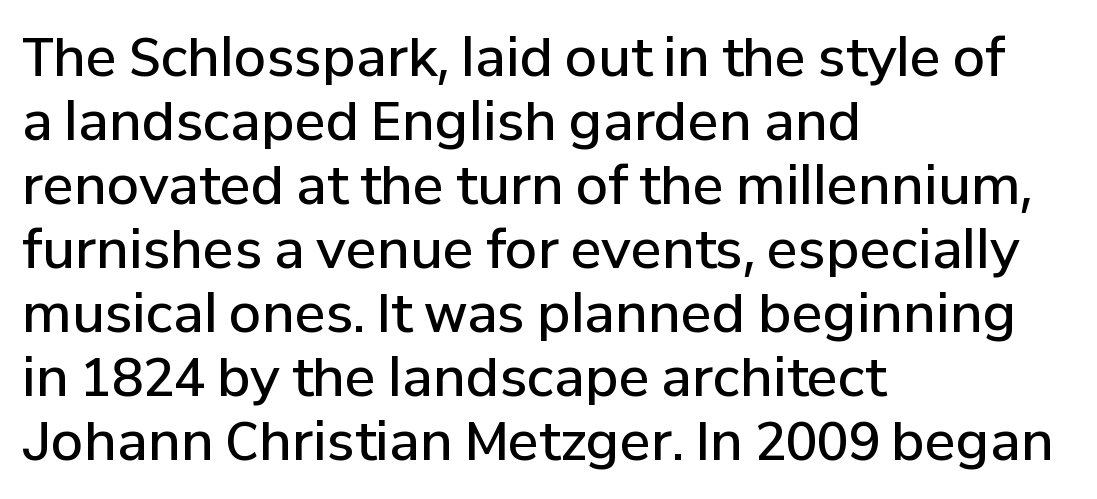
{"serif": "no", "italic": "no", "bold": "semi", "weight": "semibold", "width": "normal", "stroke_contrast": "low", "x_height": "medium", "monospaced": "no", "underline": "no", "align": "left", "line_spacing_ratio": 1.23, "letter_spacing": "normal", "letter_spacing_em": 0.0, "glyph_px": 52}
